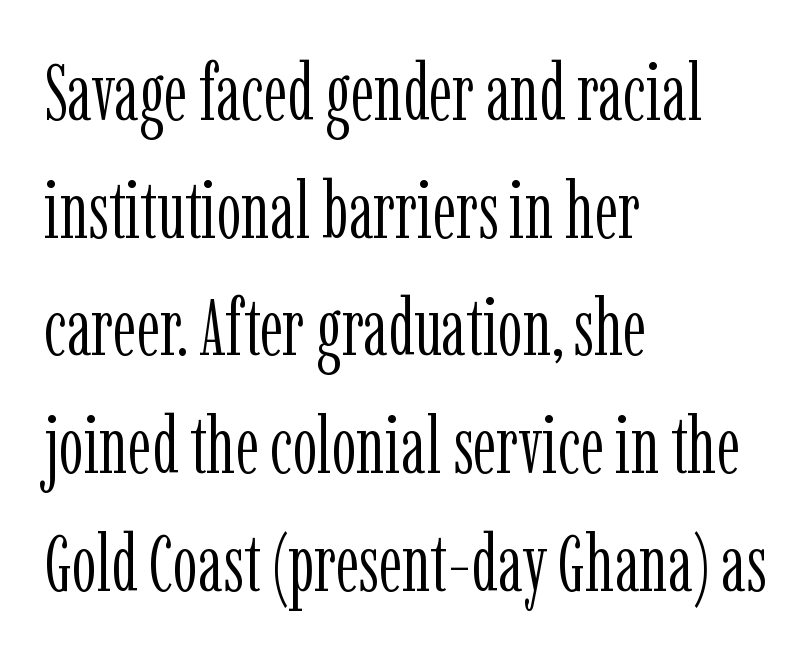
The image shows 79 px light, condensed serif type, upright; set left-aligned, normal line spacing (1.49x), normal letter spacing, not underlined; low stroke contrast and a medium x-height.
